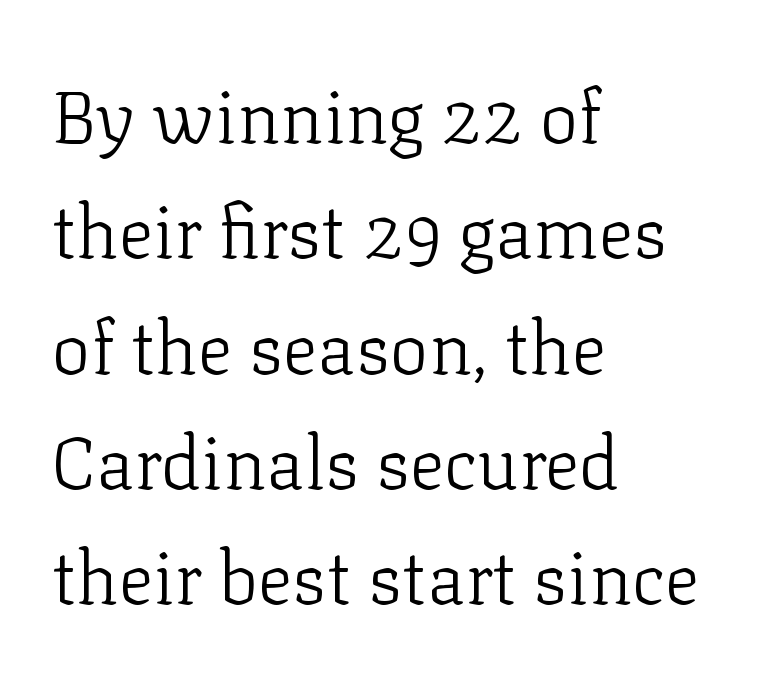
Q: Is the text bold? A: No.
Q: Is the text italic (slanted)? A: No, it is upright.
Q: Is the typeface a serif or a sans-serif typeface? A: Serif.
Q: Is the text underlined? A: No.
Q: How is the paragraph aligned? A: Left-aligned.
Q: Is the spacing between letters normal or unusually wide? A: Normal.
Q: Is the spacing between lines tight, normal or loose? A: Normal.
Q: Width (condensed, normal, or wide)? A: Normal.
Q: Stroke contrast? A: Low.
Q: x-height? A: Medium.
Q: Monospaced? A: No.
